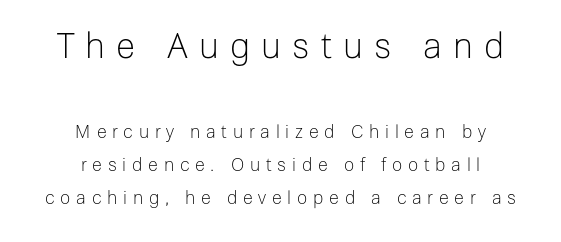
The image shows 35 px light sans-serif type, upright; set centered, line spacing 1.83x, unusually wide letter spacing (+0.32 em), not underlined; the first (top) block is 1.94x larger; low stroke contrast and a medium x-height.
